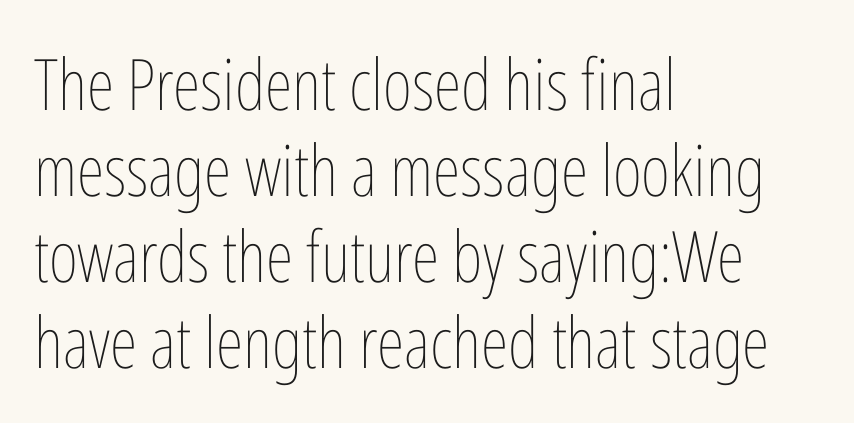
{"italic": "no", "bold": "no", "weight": "thin", "width": "condensed", "stroke_contrast": "low", "x_height": "medium", "monospaced": "no", "underline": "no", "align": "left", "line_spacing_ratio": 1.21, "letter_spacing": "normal", "letter_spacing_em": 0.0, "glyph_px": 71}
